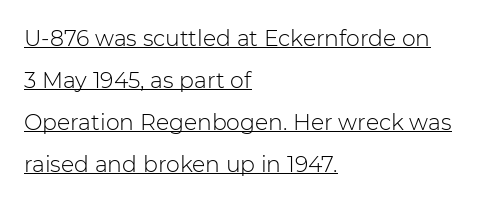
Is there any slant? The stems are plumb. Each word holds together tightly as a unit, with standard inter-letter gaps. Notice how the passage keeps a crisp vertical edge on the left only. Reading down the column, the eye jumps a long way to each next line. Stems and bowls with no extra thickness — not bold. A continuous stroke trails under the words, as in a hyperlink.
